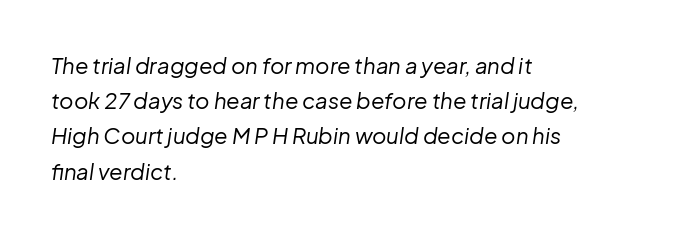
The image shows 22 px text type, italic (leaning right); set left-aligned, normal line spacing (1.6x), normal letter spacing, not underlined.
